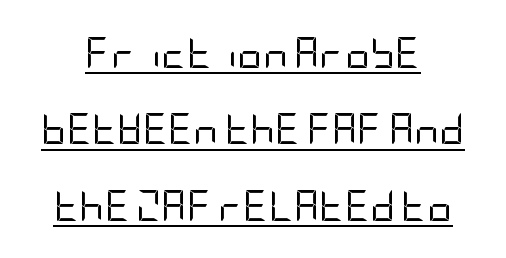
The image shows 31 px regular-weight, condensed sans-serif type, upright; set centered, loose line spacing (2.46x), normal letter spacing, underlined; low stroke contrast and a large x-height.
